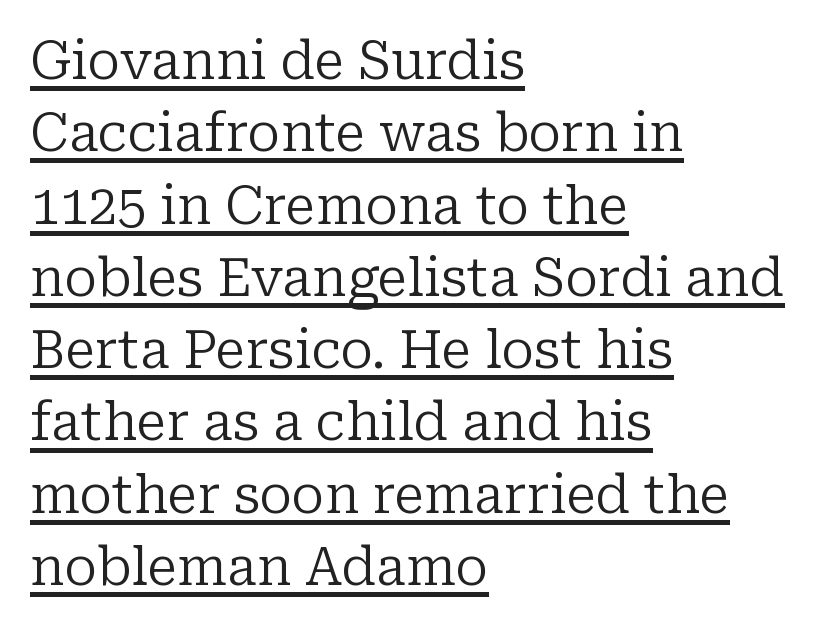
{"serif": "yes", "italic": "no", "bold": "no", "weight": "regular", "width": "normal", "stroke_contrast": "low", "x_height": "medium", "monospaced": "no", "underline": "yes", "align": "left", "line_spacing": "normal", "line_spacing_ratio": 1.39, "letter_spacing": "normal", "letter_spacing_em": 0.0, "glyph_px": 52}
